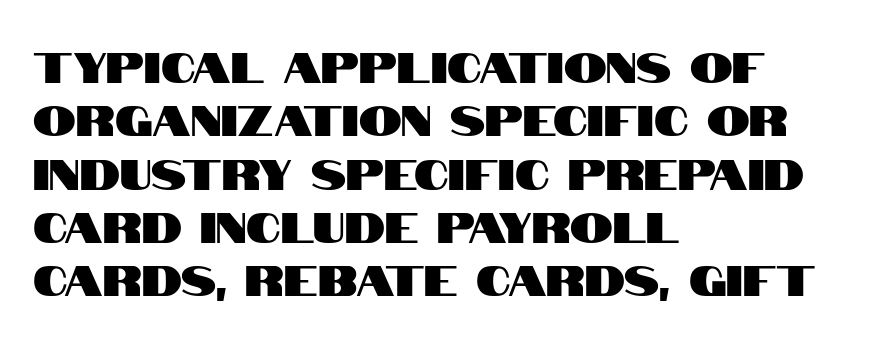
The image shows 43 px condensed sans-serif type, upright; set left-aligned, line spacing 1.24x, normal letter spacing, not underlined; high stroke contrast and a large x-height.
